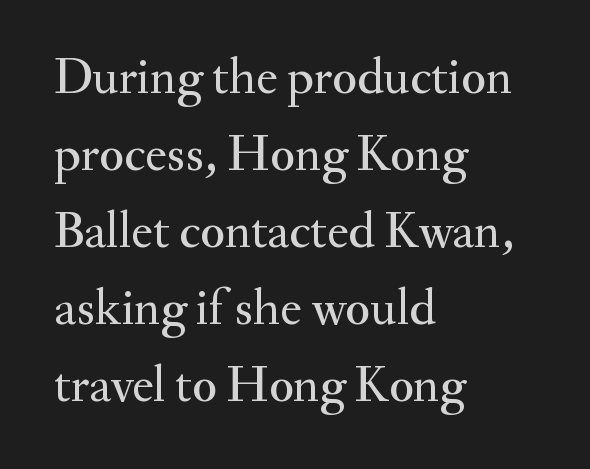
The letters advance in unequal steps, a hallmark of proportional type. Plain, unruled lines of type. This rendering leaves character spacing at its baseline value. The vertical gap from one line to the next is medium. Every stem runs plumb, perpendicular to the baseline.
